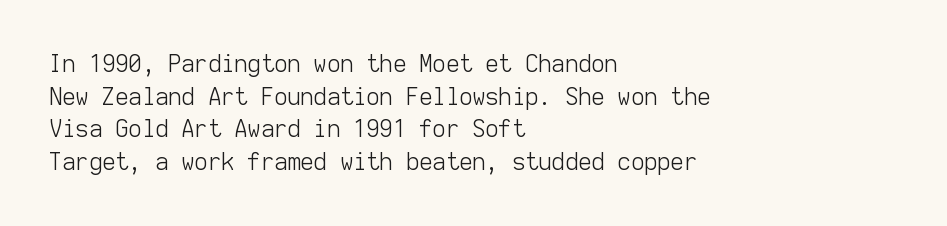
Characters follow at the spacing the type designer built in. The letterforms sit at book weight or below. Rendered with straight, roman letterforms. The rows are spaced the way most documents space them. The strip under each line holds only bare page.
